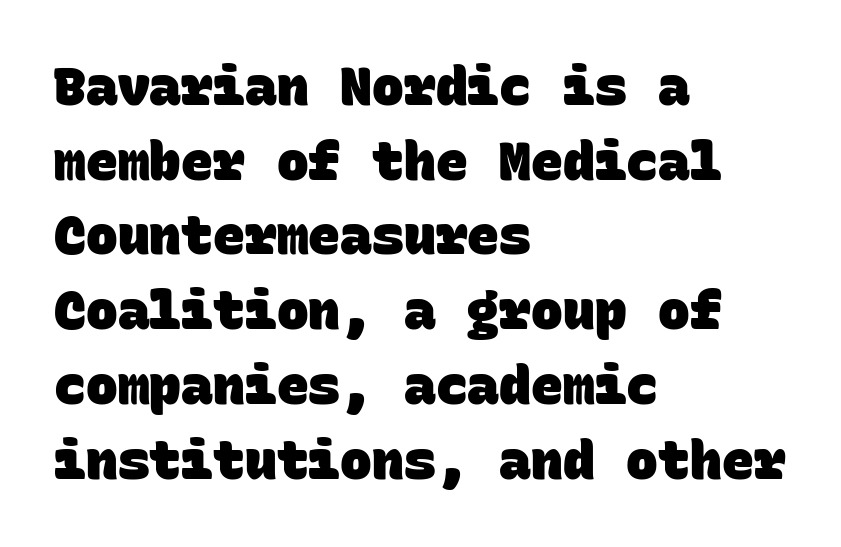
The image shows 53 px heavy sans-serif type, monospaced; set left-aligned, normal line spacing (1.41x), normal letter spacing, not underlined; low stroke contrast and a large x-height.
